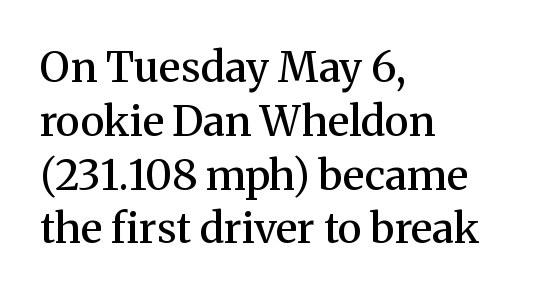
The lines are quadded left. Note: serifs present on the glyphs. Students, this is semibold: more ink than regular, less than bold. Compared with typical body copy, the letter spacing here is the same. The zone under the glyphs is completely vacant. Is there any slant? The stems are plumb.
